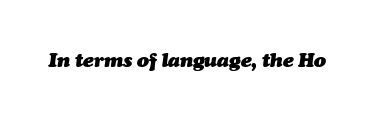
The image shows 20 px bold type, italic (leaning right); set normal letter spacing, not underlined.
